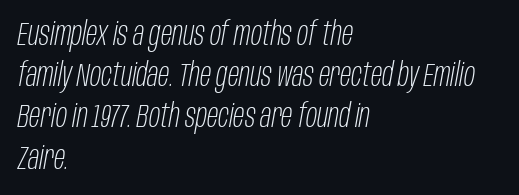
{"italic": "yes", "lean": "right", "slant_degrees": 10, "bold": "no", "weight": "light", "width": "condensed", "stroke_contrast": "low", "x_height": "large", "monospaced": "no", "underline": "no", "align": "left", "line_spacing": "normal", "line_spacing_ratio": 1.25, "letter_spacing": "normal", "letter_spacing_em": 0.0, "glyph_px": 33}
